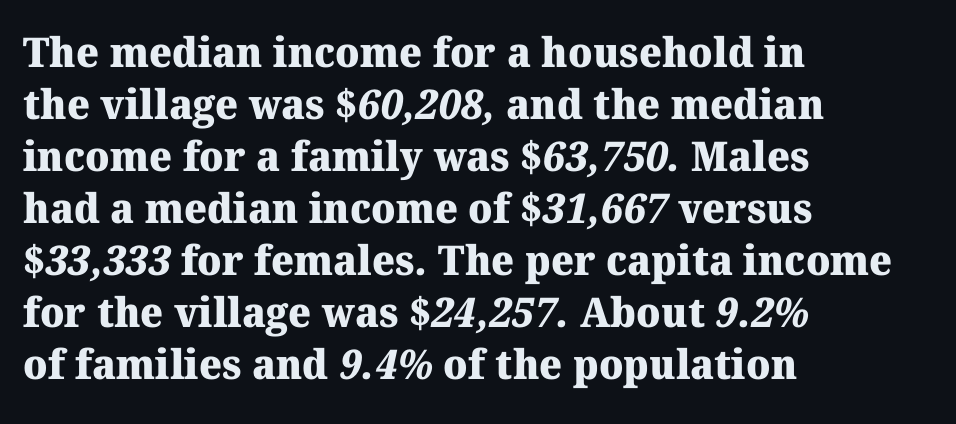
The image shows 41 px heavy serif type; set left-aligned, normal line spacing (1.27x), normal letter spacing, not underlined; medium stroke contrast and a medium x-height.
